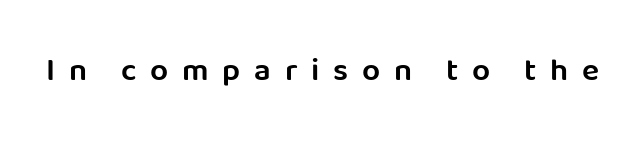
The image shows 32 px semibold sans-serif type, upright; set unusually wide letter spacing (+0.43 em), not underlined; low stroke contrast and a large x-height.
